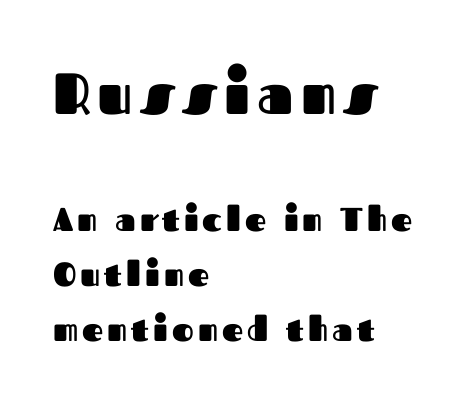
The foot of each line stays bare and open. Which chunk is bigger? The first one — the top block dwarfs the bottom. Regarding leading, the lines here are spaced in the standard way. These lines are rendered in a variable-pitch font.
